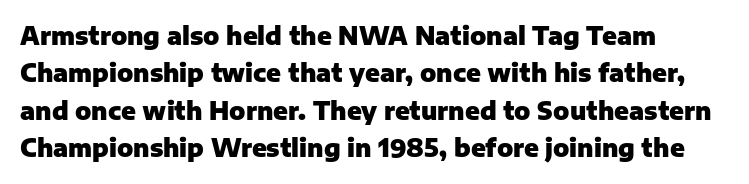
The image shows 24 px bold type, upright; set left-aligned, normal line spacing (1.56x), normal letter spacing, not underlined.
